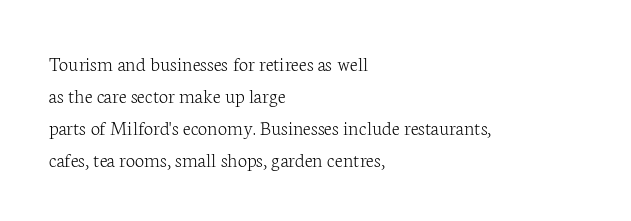
The image shows 21 px text type, upright; set left-aligned, normal line spacing (1.52x), normal letter spacing, not underlined.
